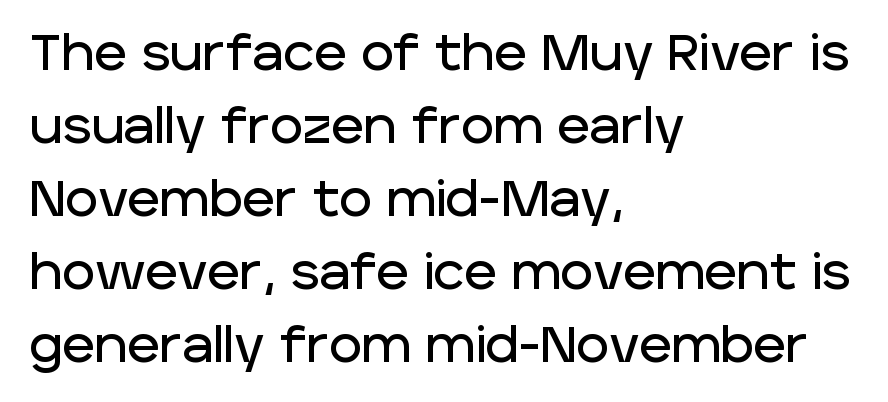
The image shows 50 px sans-serif type, upright; set left-aligned, normal line spacing (1.46x), normal letter spacing, not underlined; low stroke contrast and a large x-height.
